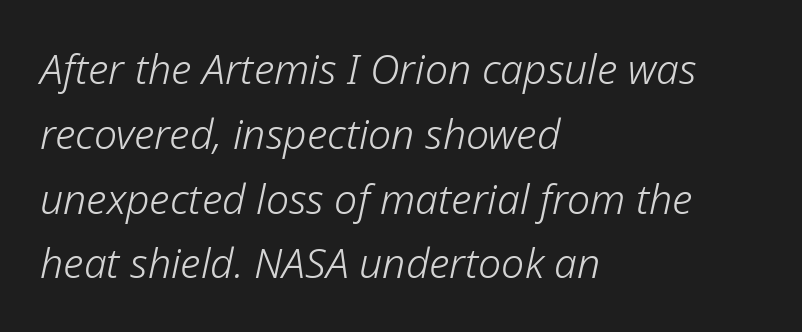
The image shows 41 px light type, italic (leaning right); set left-aligned, normal line spacing (1.58x), normal letter spacing, not underlined; low stroke contrast and a medium x-height.
